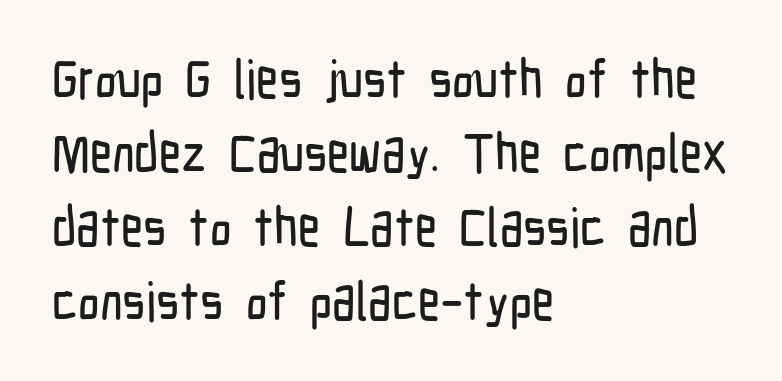
{"serif": "no", "italic": "no", "width": "condensed", "stroke_contrast": "low", "x_height": "medium", "monospaced": "no", "underline": "no", "align": "left", "line_spacing": "normal", "line_spacing_ratio": 1.37, "letter_spacing": "normal", "letter_spacing_em": 0.0, "glyph_px": 54}
